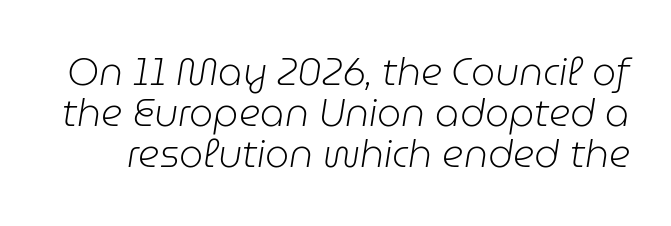
Designer's note — italics engaged. Standard letterfit; no display-style spreading of the glyphs. Spacing verdict: proportional, widths tailored to each character. Heft: none added — not bold. Any mark beneath the type? The region is blank.
